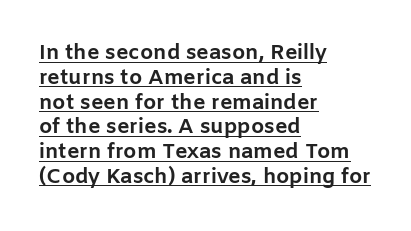
A full-strength bold gives these letters their thick strokes. Does a line run under the words? Yes, clearly. Italic: no, the glyphs are upright roman. You could call the tracking neutral — neither tight nor loose. All the whitespace from short lines collects on the right.
